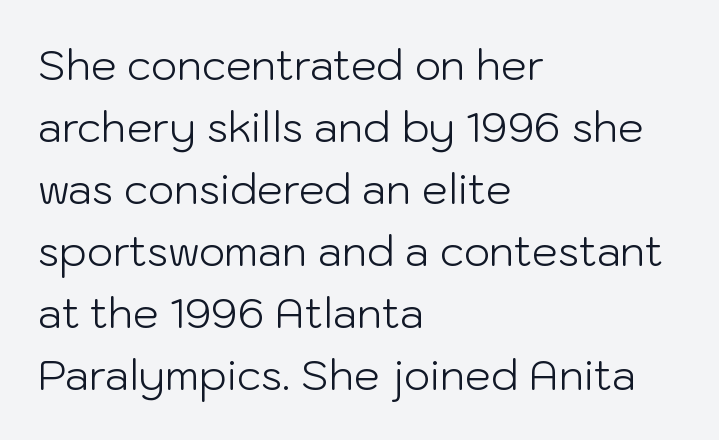
Q: Is the text bold? A: No.
Q: Is the text italic (slanted)? A: No, it is upright.
Q: Is the typeface a serif or a sans-serif typeface? A: Sans-serif.
Q: Is the text underlined? A: No.
Q: How is the paragraph aligned? A: Left-aligned.
Q: Is the spacing between letters normal or unusually wide? A: Normal.
Q: Is the spacing between lines tight, normal or loose? A: Normal.
Q: Width (condensed, normal, or wide)? A: Normal.
Q: Stroke contrast? A: Low.
Q: x-height? A: Medium.
Q: Monospaced? A: No.
